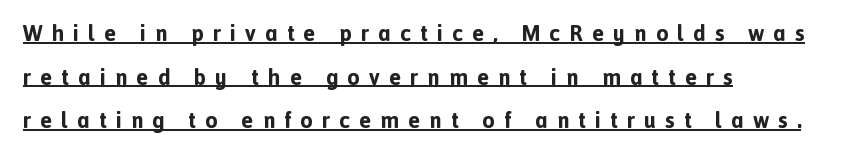
The image shows 22 px bold type, upright; set left-aligned, loose line spacing (1.98x), unusually wide letter spacing (+0.42 em), underlined.
